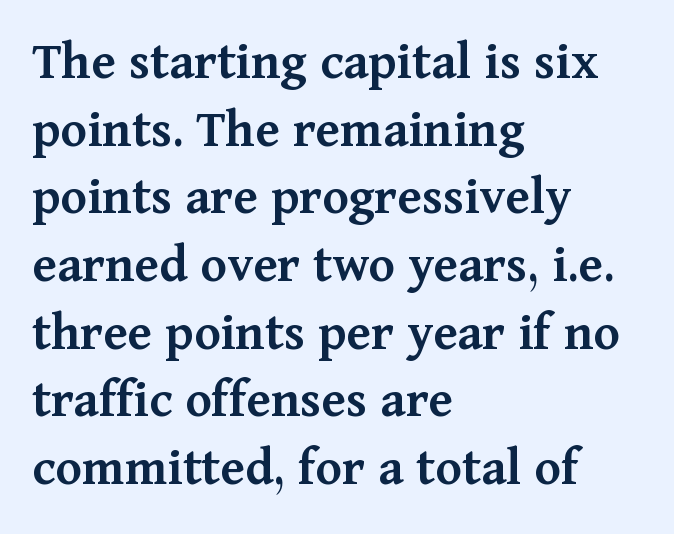
The image shows 55 px semibold serif type, upright; set left-aligned, line spacing 1.23x, normal letter spacing, not underlined; medium stroke contrast and a medium x-height.
